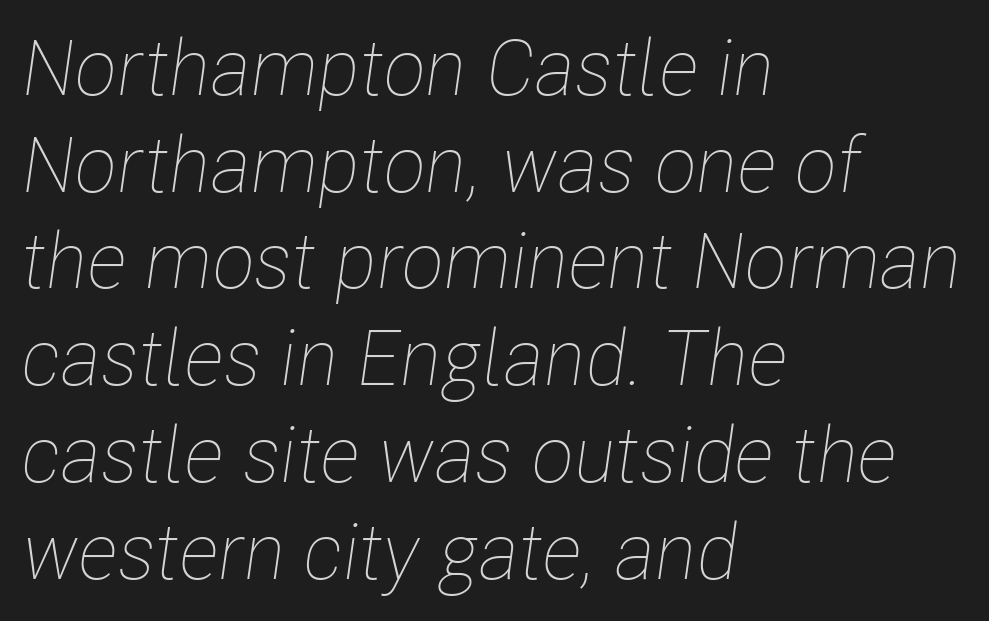
The face used here is proportionally spaced, like ordinary book or web type. This is oblique type, the kind used for emphasis or titles. The rag falls on the right side of this text block. This rendering leaves character spacing at its baseline value. A bare baseline throughout the passage. Heaviness? Minimal to ordinary, like unemphasized prose.
